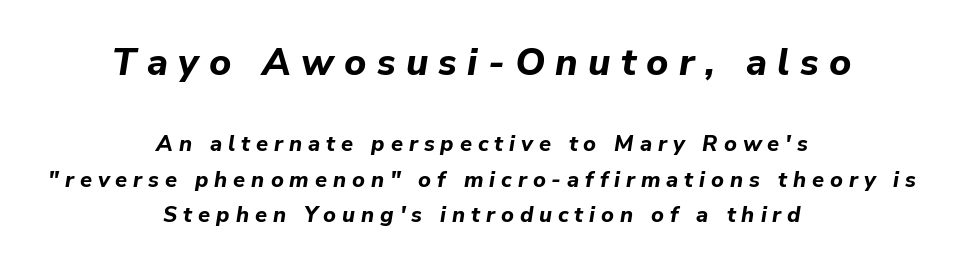
{"italic": "yes", "lean": "right", "slant_degrees": 9, "bold": "yes", "weight": "bold", "width": "normal", "stroke_contrast": "low", "x_height": "medium", "monospaced": "no", "underline": "no", "align": "center", "line_spacing": "normal", "line_spacing_ratio": 1.62, "letter_spacing": "wide", "letter_spacing_em": 0.27, "larger_block": "first", "size_ratio": 1.73, "glyph_px": 38}
